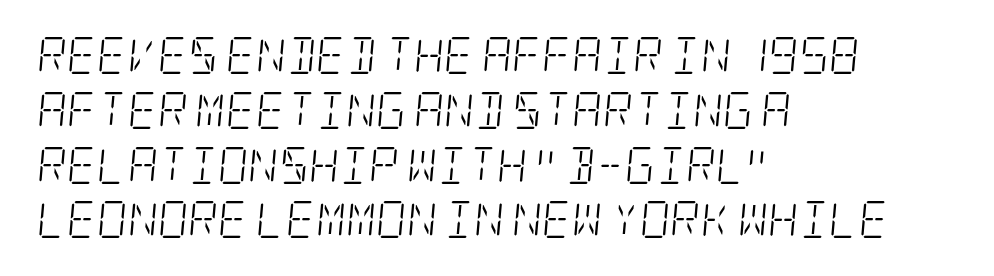
{"serif": "yes", "italic": "yes", "lean": "right", "slant_degrees": 5, "bold": "no", "weight": "light", "width": "condensed", "stroke_contrast": "low", "x_height": "large", "underline": "no", "align": "left", "line_spacing": "normal", "line_spacing_ratio": 1.48, "letter_spacing": "normal", "letter_spacing_em": 0.0, "glyph_px": 37}
